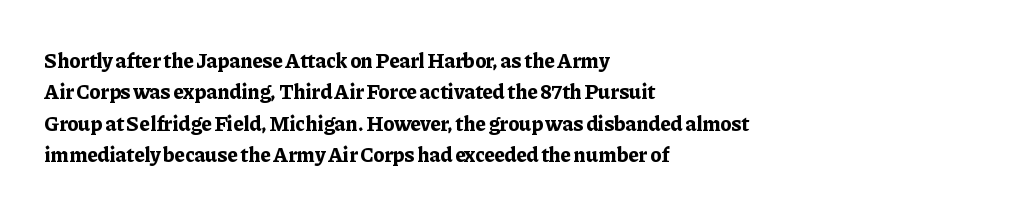
The image shows 21 px bold type, upright; set left-aligned, normal line spacing (1.5x), normal letter spacing, not underlined.
